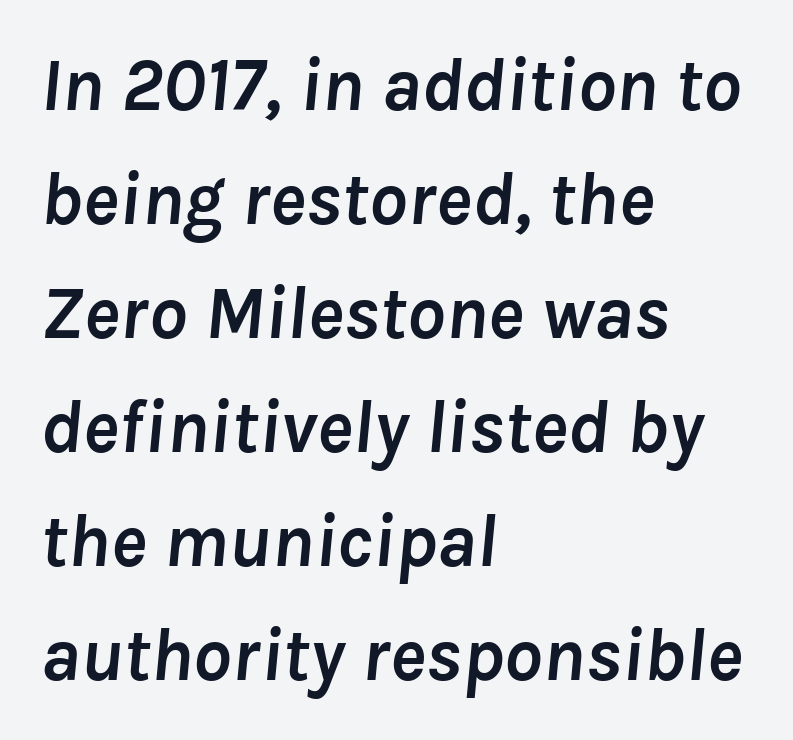
{"italic": "yes", "lean": "right", "slant_degrees": 8, "bold": "yes", "weight": "semibold", "width": "normal", "stroke_contrast": "low", "x_height": "medium", "monospaced": "no", "underline": "no", "align": "left", "line_spacing": "normal", "line_spacing_ratio": 1.5, "letter_spacing": "normal", "letter_spacing_em": 0.0, "glyph_px": 76}
